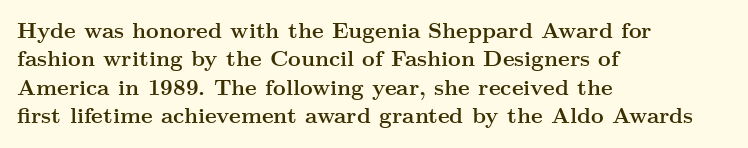
Q: Is the text bold? A: Yes.
Q: Is the text italic (slanted)? A: No, it is upright.
Q: Is the text underlined? A: No.
Q: How is the paragraph aligned? A: Left-aligned.
Q: Is the spacing between letters normal or unusually wide? A: Normal.
Q: Is the spacing between lines tight, normal or loose? A: Normal.
